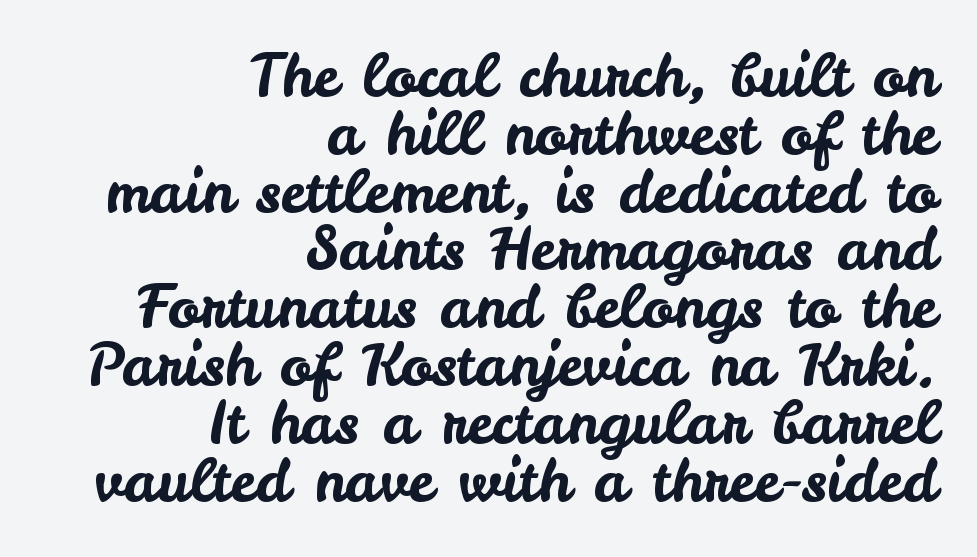
Q: Is the text italic (slanted)? A: Yes.
Q: Is the typeface a serif or a sans-serif typeface? A: Sans-serif.
Q: Is the text underlined? A: No.
Q: How is the paragraph aligned? A: Right-aligned.
Q: Is the spacing between letters normal or unusually wide? A: Normal.
Q: Is the spacing between lines tight, normal or loose? A: Tight.
Q: Width (condensed, normal, or wide)? A: Normal.
Q: Stroke contrast? A: Low.
Q: x-height? A: Small.
Q: Monospaced? A: No.
